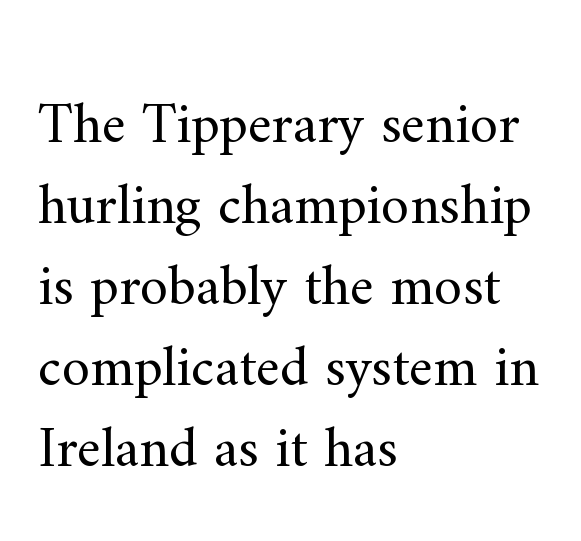
This sample keeps an unexceptional amount of space between lines. This is not heavy type; no bold has been used. You can tell it's not italic because the verticals are truly vertical. Each row of text sits above clean, open space. Horizontal alignment here is leftward, the default for most running prose. Small tapered or slab feet sit at the stroke ends, so this counts as serif.
